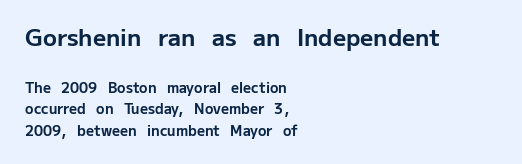
The baseline area is clear. If you squint, the top block still reads clearly — it's the larger of the two. The typography opts for an upright posture over an oblique one. Compared with an ordinary text face, these strokes are far heavier — a full bold.
